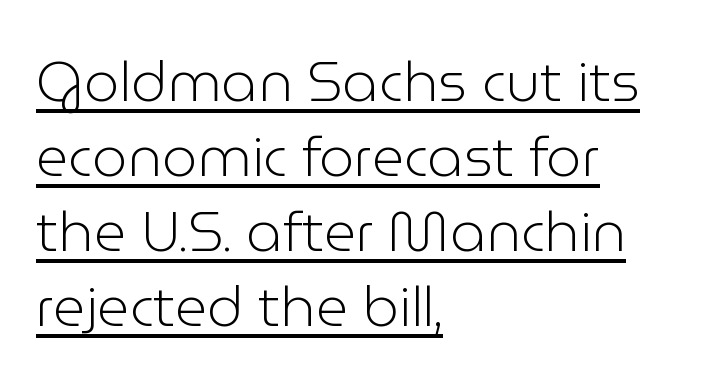
Q: Is the text bold? A: No.
Q: Is the text italic (slanted)? A: No, it is upright.
Q: Is the typeface a serif or a sans-serif typeface? A: Sans-serif.
Q: Is the text underlined? A: Yes.
Q: How is the paragraph aligned? A: Left-aligned.
Q: Is the spacing between letters normal or unusually wide? A: Normal.
Q: Is the spacing between lines tight, normal or loose? A: Normal.
Q: Width (condensed, normal, or wide)? A: Normal.
Q: Stroke contrast? A: Low.
Q: x-height? A: Medium.
Q: Monospaced? A: No.
